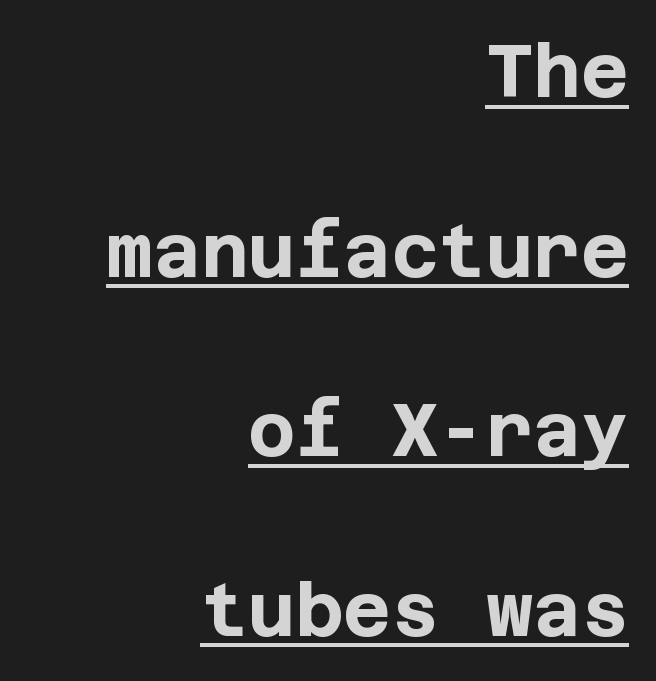
The image shows 73 px bold sans-serif type, upright; set right-aligned, loose line spacing (2.46x), normal letter spacing, underlined; low stroke contrast and a large x-height.
